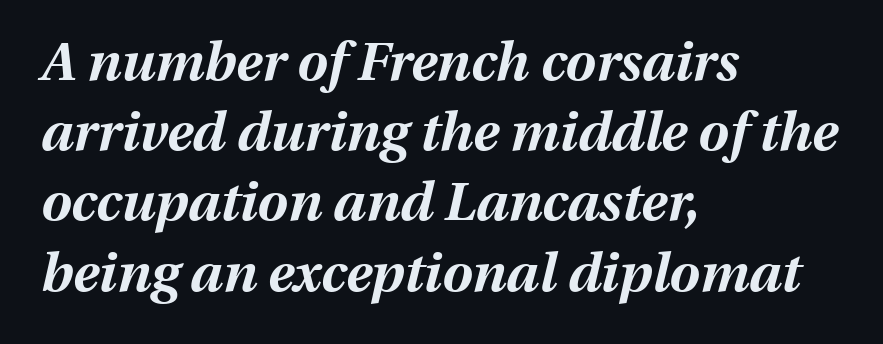
The image shows 54 px bold type, italic (leaning right); set left-aligned, normal line spacing (1.3x), normal letter spacing, not underlined; medium stroke contrast and a medium x-height.
